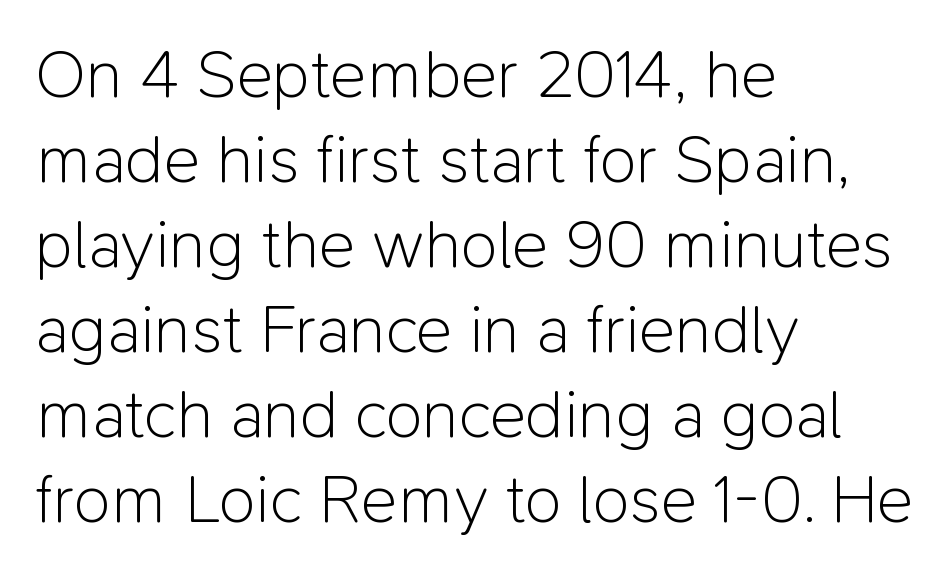
{"serif": "no", "italic": "no", "bold": "no", "weight": "light", "width": "normal", "stroke_contrast": "low", "x_height": "medium", "monospaced": "no", "underline": "no", "align": "left", "line_spacing": "normal", "line_spacing_ratio": 1.25, "letter_spacing": "normal", "letter_spacing_em": 0.0, "glyph_px": 68}
